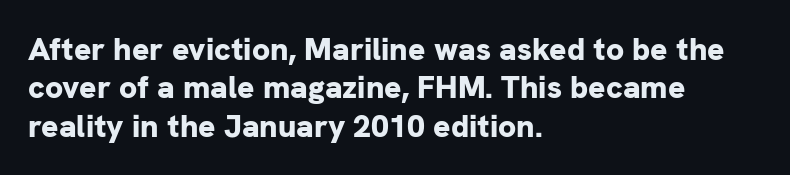
Q: Is the text bold? A: Yes.
Q: Is the text italic (slanted)? A: No, it is upright.
Q: Is the typeface a serif or a sans-serif typeface? A: Sans-serif.
Q: Is the text underlined? A: No.
Q: How is the paragraph aligned? A: Left-aligned.
Q: Is the spacing between letters normal or unusually wide? A: Normal.
Q: Width (condensed, normal, or wide)? A: Normal.
Q: Stroke contrast? A: Low.
Q: x-height? A: Medium.
Q: Monospaced? A: No.
